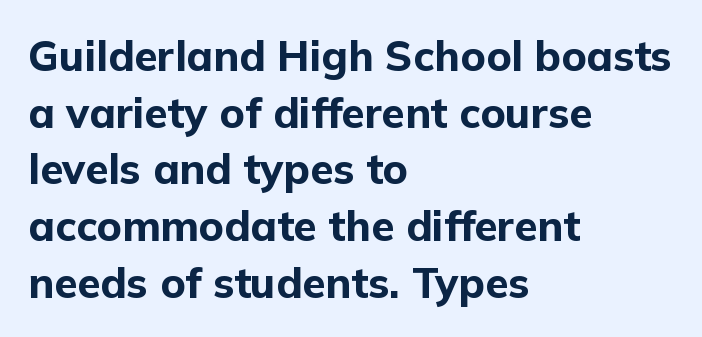
Is this a fixed-width face? No — the glyphs have proportional, varying widths. A bare baseline throughout the passage. You could call the tracking neutral — neither tight nor loose. Rendered with straight, roman letterforms.
